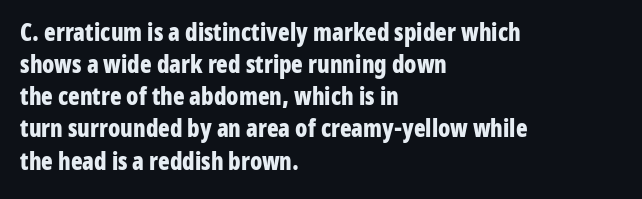
The image shows 24 px bold type, upright; set left-aligned, normal line spacing (1.34x), normal letter spacing, not underlined.
